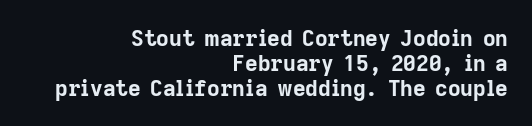
The image shows 22 px bold type, upright; set right-aligned, tight line spacing (1.13x), normal letter spacing, not underlined.
